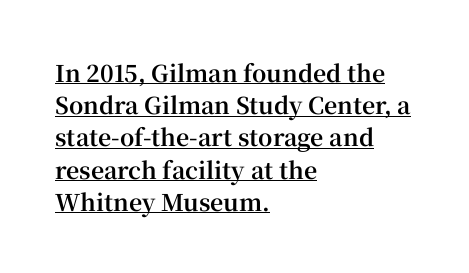
The image shows 23 px bold type, upright; set left-aligned, normal line spacing (1.4x), normal letter spacing, underlined.
